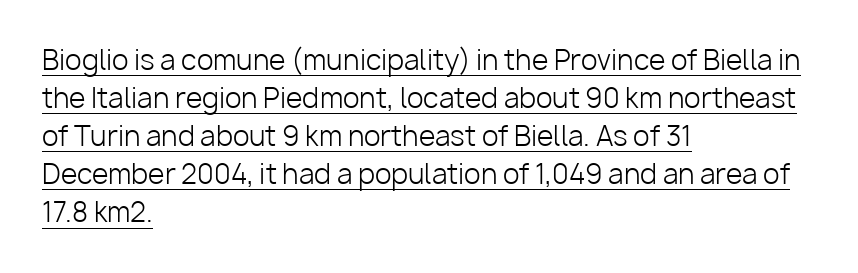
Q: Is the text bold? A: No.
Q: Is the text italic (slanted)? A: No, it is upright.
Q: Is the text underlined? A: Yes.
Q: How is the paragraph aligned? A: Left-aligned.
Q: Is the spacing between letters normal or unusually wide? A: Normal.
Q: Is the spacing between lines tight, normal or loose? A: Normal.
